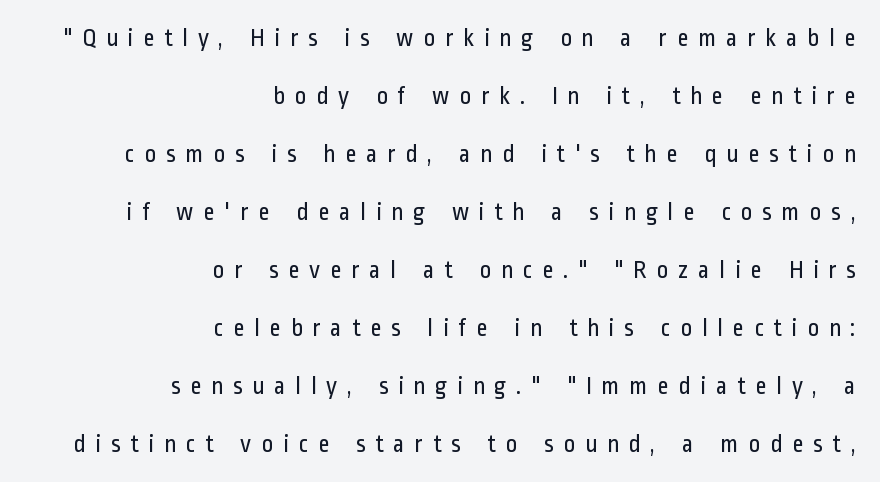
{"italic": "no", "bold": "no", "underline": "no", "align": "right", "line_spacing": "loose", "line_spacing_ratio": 2.32, "letter_spacing": "wide", "letter_spacing_em": 0.38, "glyph_px": 25}
